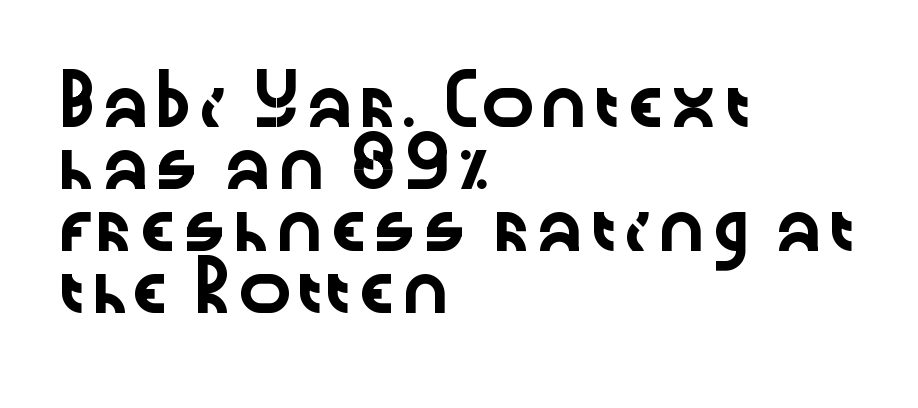
Words appear dense and cohesive because spacing is normal. This sample has the flowing, uneven cadence of proportional lettering. The designer left line spacing at the default. Is there any slant? The stems are plumb.
